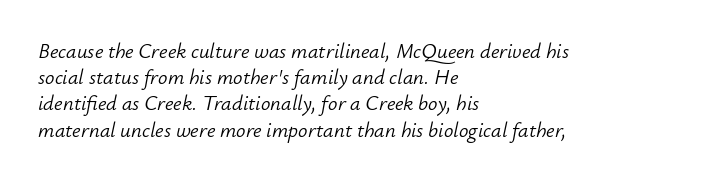
Default kerning and tracking; the words read as compact shapes. The letters are slanted; this is an italic face. Leading: standard. Honestly, there is no underline to notice here at all.
